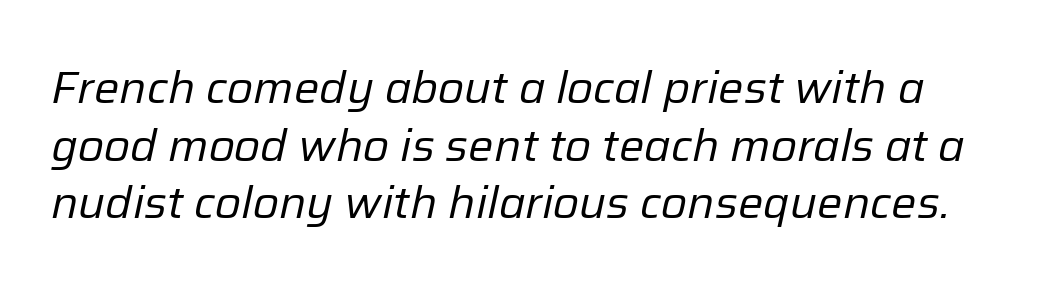
{"italic": "yes", "lean": "right", "slant_degrees": 12, "bold": "no", "weight": "regular", "width": "normal", "stroke_contrast": "low", "x_height": "medium", "monospaced": "no", "underline": "no", "line_spacing": "normal", "line_spacing_ratio": 1.28, "letter_spacing": "normal", "letter_spacing_em": 0.0, "glyph_px": 45}
